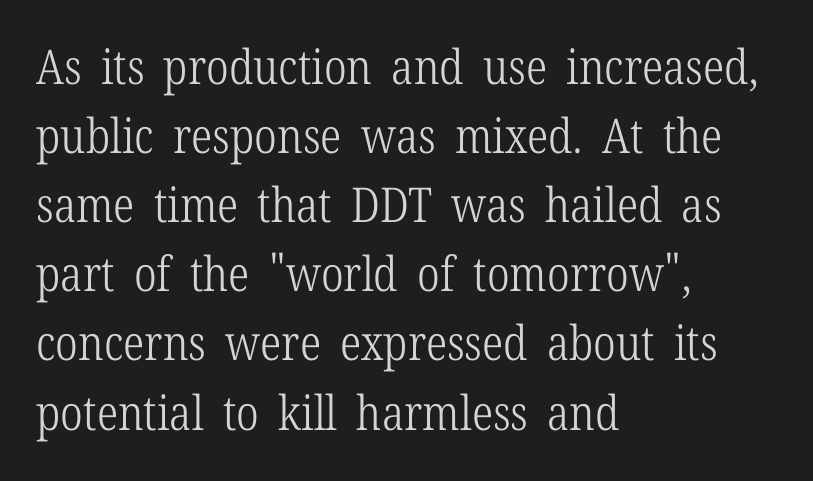
The image shows 48 px light, condensed serif type, upright; set left-aligned, normal line spacing (1.44x), normal letter spacing, not underlined; low stroke contrast and a medium x-height.
